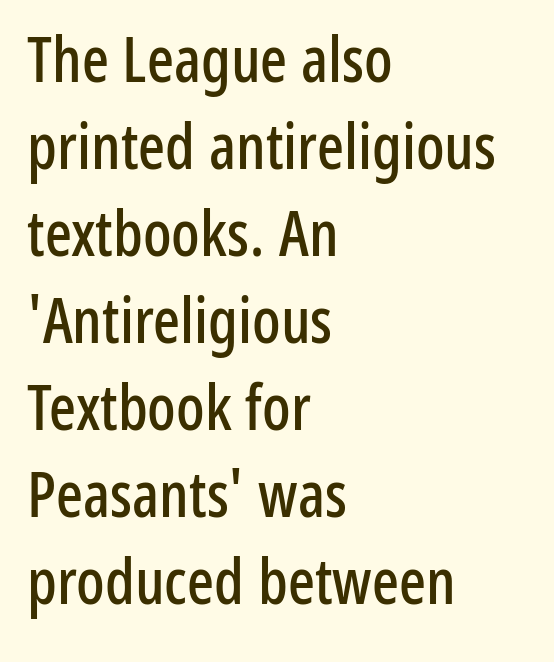
These lines are rendered in a variable-pitch font. Each new line begins a customary step beneath the previous one. What stands out about the letter spacing? Nothing — it is the standard amount. The axis of the letterforms is exactly vertical. The text was rendered using a sans face with plain stroke endings.
